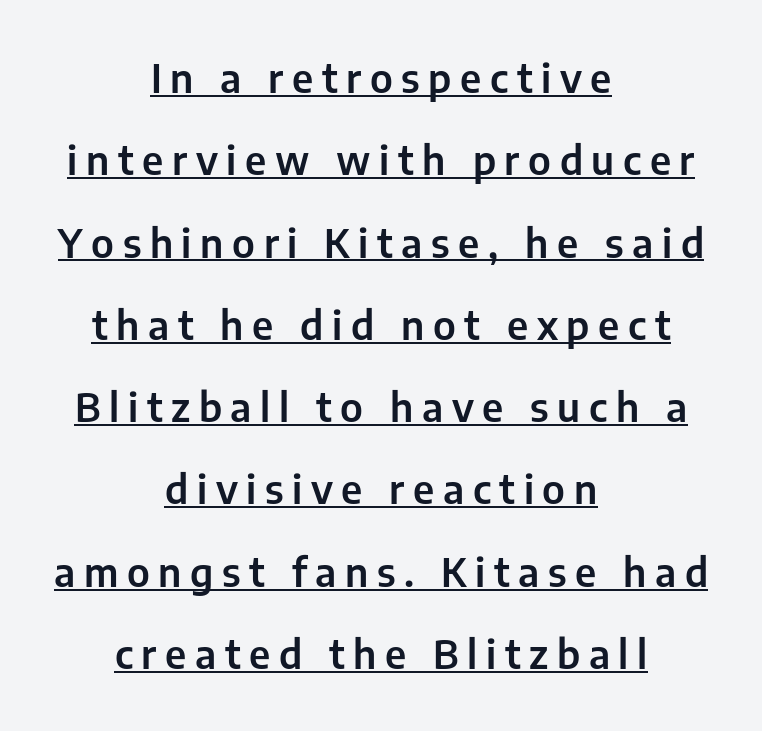
Q: Is the text italic (slanted)? A: No, it is upright.
Q: Is the typeface a serif or a sans-serif typeface? A: Sans-serif.
Q: Is the text underlined? A: Yes.
Q: How is the paragraph aligned? A: Centered.
Q: Is the spacing between letters normal or unusually wide? A: Unusually wide.
Q: Is the spacing between lines tight, normal or loose? A: Loose.
Q: Width (condensed, normal, or wide)? A: Normal.
Q: Stroke contrast? A: Low.
Q: x-height? A: Medium.
Q: Monospaced? A: No.
